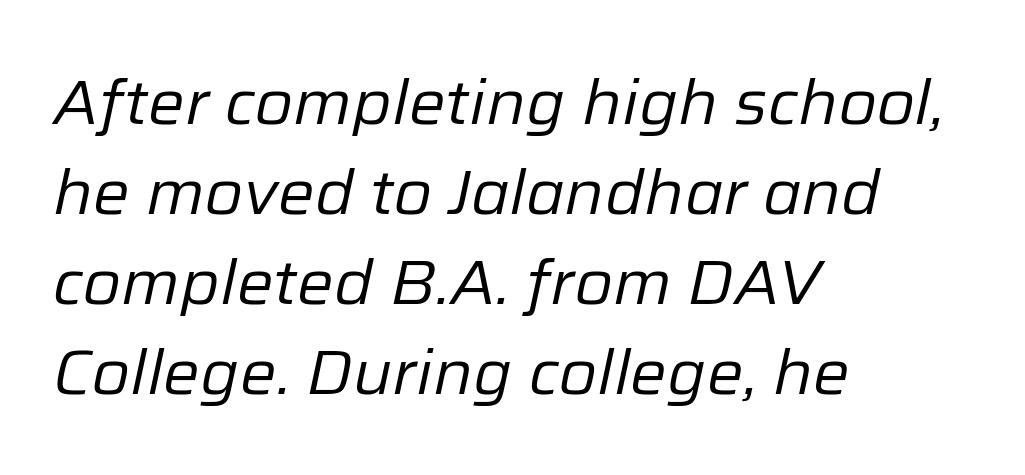
{"italic": "yes", "lean": "right", "slant_degrees": 12, "bold": "no", "weight": "regular", "width": "normal", "stroke_contrast": "low", "x_height": "medium", "monospaced": "no", "underline": "no", "align": "left", "line_spacing": "normal", "line_spacing_ratio": 1.45, "letter_spacing": "normal", "letter_spacing_em": 0.0, "glyph_px": 62}
